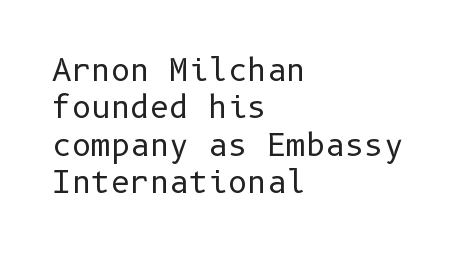
{"serif": "no", "italic": "no", "bold": "no", "weight": "regular", "width": "normal", "stroke_contrast": "low", "x_height": "medium", "underline": "no", "align": "left", "line_spacing": "normal", "line_spacing_ratio": 1.25, "letter_spacing": "normal", "letter_spacing_em": 0.0, "glyph_px": 30}
